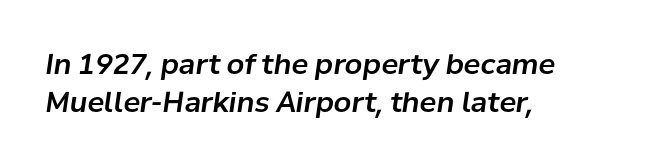
The image shows 28 px text type, italic (leaning right); set left-aligned, normal line spacing (1.36x), normal letter spacing, not underlined; low stroke contrast and a medium x-height.
